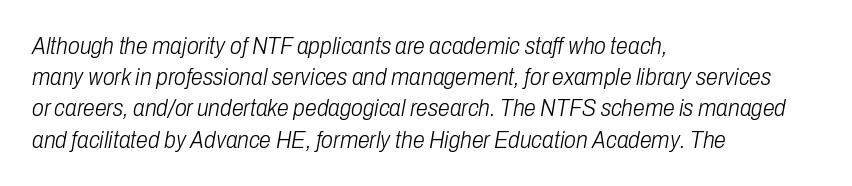
Students, note that the glyphs here touch the page at normal intervals. These lines sit exactly where default settings would place them. Emphasis-style slanted type is in use. The characters are drawn with everyday or finer stroke widths. Caption: multi-line text, flush left, ragged right. The zone under the glyphs is completely vacant.
